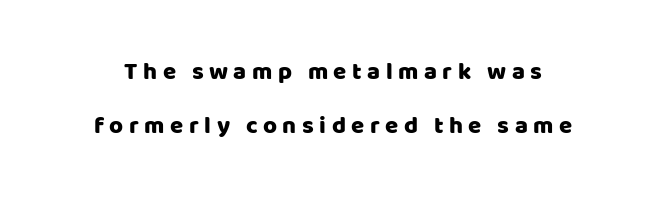
The image shows 24 px text type, upright; set loose line spacing (2.24x), unusually wide letter spacing (+0.23 em), not underlined.
